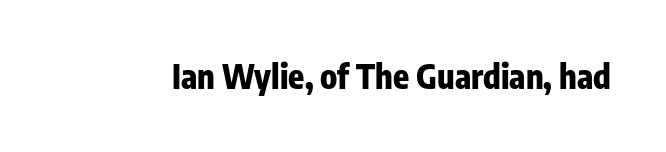
The rendering uses a bold face; every stroke is thick and dark. Each letter's strokes conclude bluntly, with no projecting serifs. The font's upright variant was chosen for this text. The horizontal fit of the characters is conventional and even. A clean baseline with only descenders dipping below it. The face used here is proportionally spaced, like ordinary book or web type.
